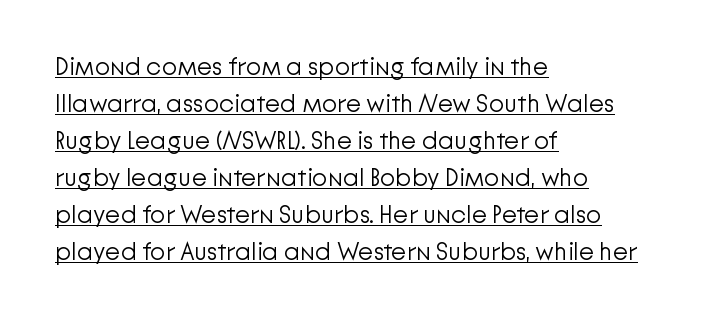
The image shows 25 px text type, upright; set left-aligned, normal line spacing (1.48x), normal letter spacing, underlined.
